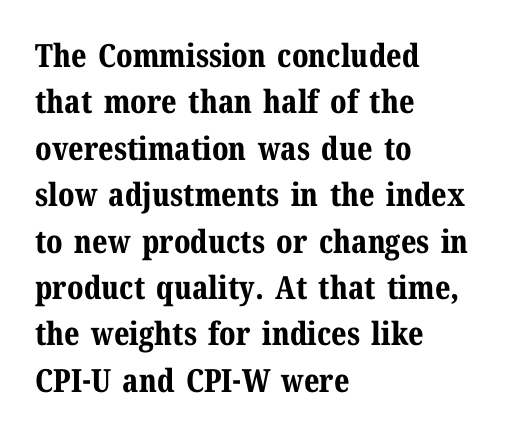
Q: Is the text bold? A: Yes.
Q: Is the text italic (slanted)? A: No, it is upright.
Q: Is the typeface a serif or a sans-serif typeface? A: Serif.
Q: Is the text underlined? A: No.
Q: How is the paragraph aligned? A: Left-aligned.
Q: Is the spacing between letters normal or unusually wide? A: Normal.
Q: Is the spacing between lines tight, normal or loose? A: Normal.
Q: Width (condensed, normal, or wide)? A: Normal.
Q: Stroke contrast? A: Medium.
Q: x-height? A: Medium.
Q: Monospaced? A: No.
